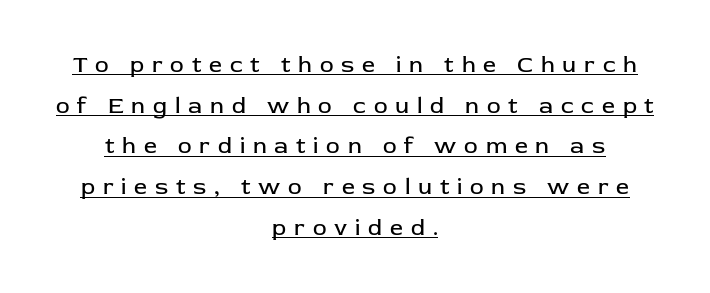
The image shows 23 px text type, upright; set centered, line spacing 1.77x, unusually wide letter spacing (+0.34 em), underlined.
